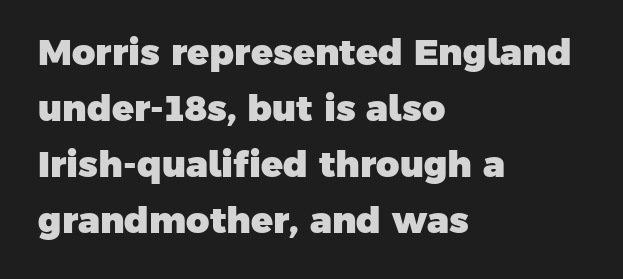
The type is set solid horizontally, with unmodified tracking. Proportional: the letters do not fall into vertical columns. The string is rendered with underlining switched off. The designer went with a sans here, leaving each stem footless. The rendering anchors every line to the left-hand side. Quick note: interline space is typical.
